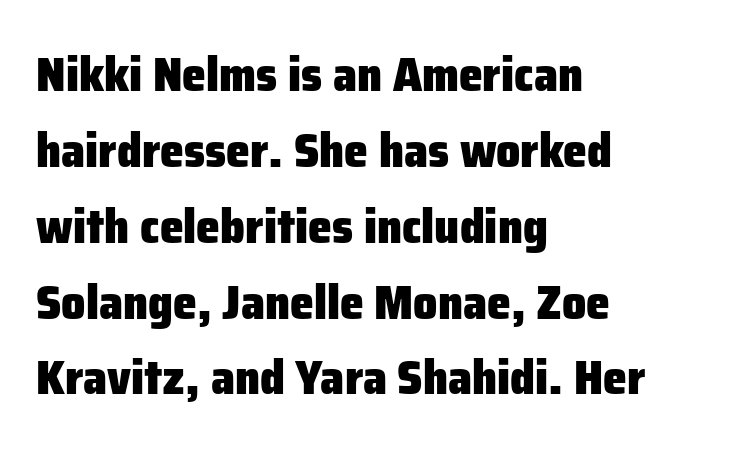
The image shows 48 px heavy sans-serif type, upright; set left-aligned, normal line spacing (1.58x), normal letter spacing, not underlined; low stroke contrast and a medium x-height.
